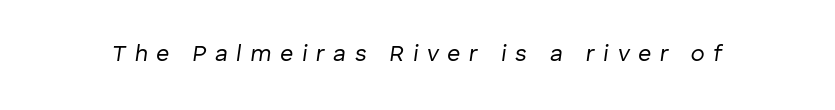
Q: Is the text bold? A: No.
Q: Is the text italic (slanted)? A: Yes, it leans right by about 8 degrees.
Q: Is the text underlined? A: No.
Q: Is the spacing between letters normal or unusually wide? A: Unusually wide.
